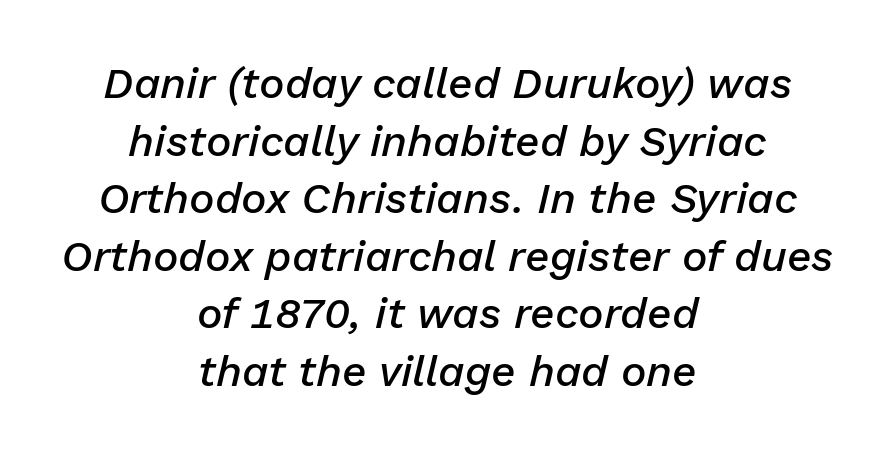
Q: Is the text bold? A: Semi-bold.
Q: Is the text italic (slanted)? A: Yes, it leans right by about 13 degrees.
Q: Is the text underlined? A: No.
Q: How is the paragraph aligned? A: Centered.
Q: Is the spacing between letters normal or unusually wide? A: Normal.
Q: Is the spacing between lines tight, normal or loose? A: Normal.
Q: Width (condensed, normal, or wide)? A: Normal.
Q: Stroke contrast? A: Low.
Q: x-height? A: Medium.
Q: Monospaced? A: No.
